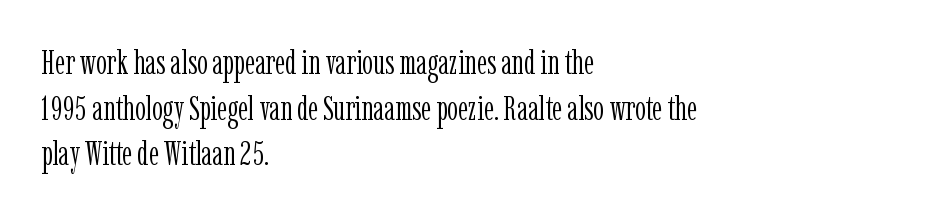
This sample is left-justified, so line endings fall wherever the words run out. The letters carry serifs — small finishing strokes at the ends of their stems. The typography opts for an upright posture over an oblique one. The foot of each line stays bare and open. The strokes are not fattened; the text isn't bold.
